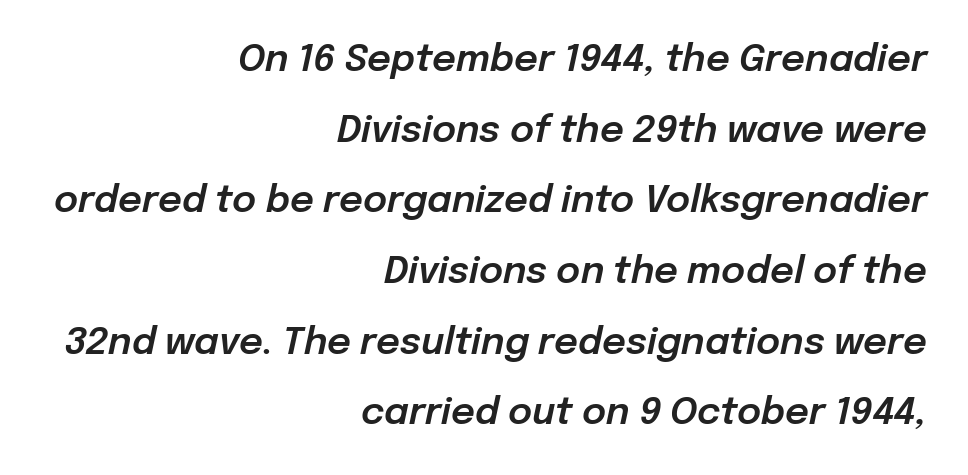
Q: Is the text italic (slanted)? A: Yes, it leans right by about 12 degrees.
Q: Is the text underlined? A: No.
Q: How is the paragraph aligned? A: Right-aligned.
Q: Is the spacing between letters normal or unusually wide? A: Normal.
Q: Is the spacing between lines tight, normal or loose? A: Loose.
Q: Width (condensed, normal, or wide)? A: Normal.
Q: Stroke contrast? A: Low.
Q: x-height? A: Medium.
Q: Monospaced? A: No.
